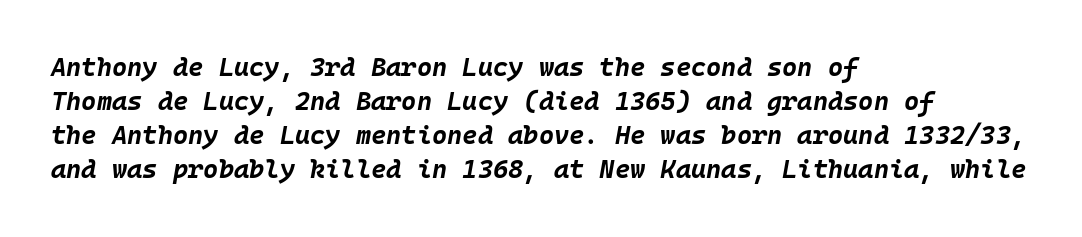
The image shows 26 px bold type, italic (leaning right); set left-aligned, normal line spacing (1.31x), normal letter spacing, not underlined.
